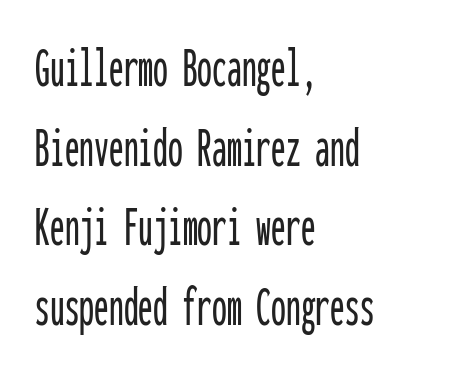
The image shows 59 px condensed sans-serif type, upright, monospaced; set left-aligned, normal line spacing (1.35x), normal letter spacing, not underlined; low stroke contrast and a medium x-height.
